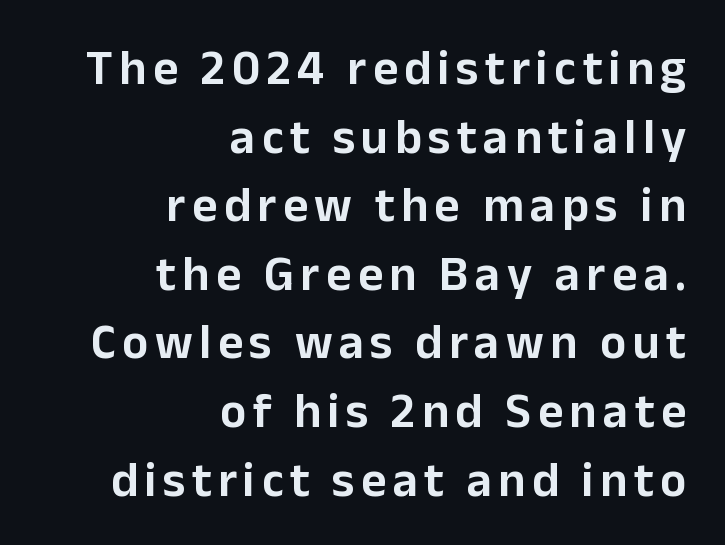
Q: Is the text italic (slanted)? A: No, it is upright.
Q: Is the typeface a serif or a sans-serif typeface? A: Sans-serif.
Q: Is the text underlined? A: No.
Q: How is the paragraph aligned? A: Right-aligned.
Q: Is the spacing between lines tight, normal or loose? A: Normal.
Q: Width (condensed, normal, or wide)? A: Normal.
Q: Stroke contrast? A: Low.
Q: x-height? A: Medium.
Q: Monospaced? A: No.
